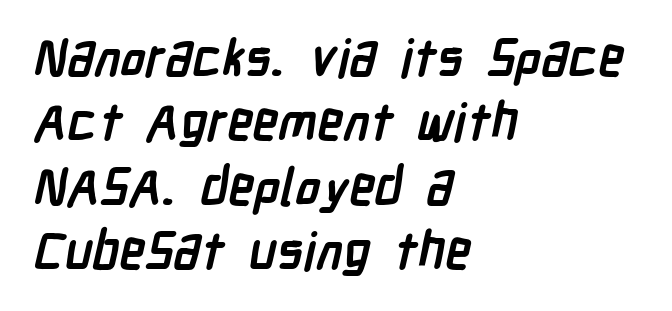
Q: Is the text bold? A: Yes.
Q: Is the typeface a serif or a sans-serif typeface? A: Sans-serif.
Q: Is the text underlined? A: No.
Q: How is the paragraph aligned? A: Left-aligned.
Q: Is the spacing between letters normal or unusually wide? A: Normal.
Q: Width (condensed, normal, or wide)? A: Condensed.
Q: Stroke contrast? A: Low.
Q: x-height? A: Medium.
Q: Monospaced? A: No.
